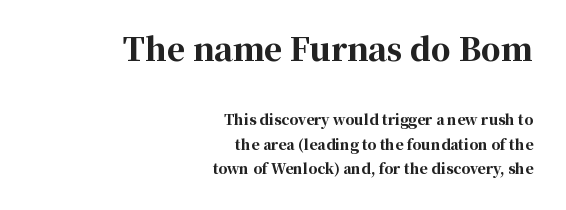
Each letter keeps its own natural width here, so spacing adapts to shape. Compared with typical body copy, the letter spacing here is the same. Examine the stroke ends and you'll spot serifs. Descenders hang freely into open space.
